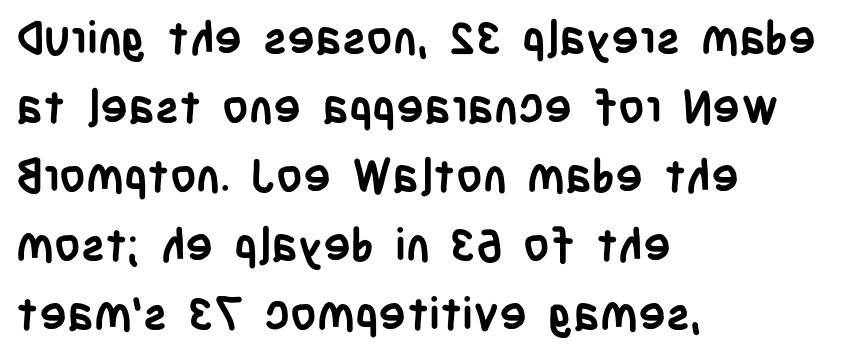
{"serif": "no", "italic": "no", "bold": "yes", "weight": "semibold", "width": "condensed", "stroke_contrast": "low", "x_height": "large", "monospaced": "no", "underline": "no", "align": "left", "line_spacing": "normal", "line_spacing_ratio": 1.5, "letter_spacing": "normal", "letter_spacing_em": 0.0, "glyph_px": 46}
